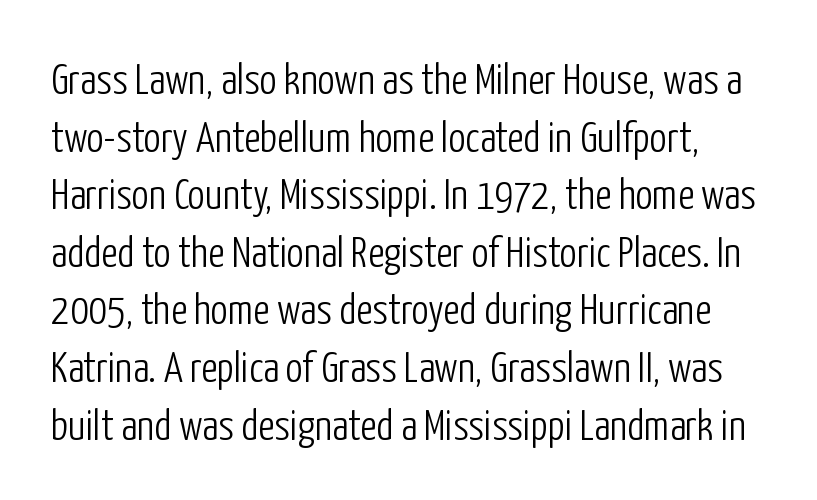
Heaviness? Minimal to ordinary, like unemphasized prose. The text was rendered using a sans face with plain stroke endings. Think of a printed novel: that variable character pitch is what you see here. The type is set solid horizontally, with unmodified tracking. Quick note: not italic, upright.
